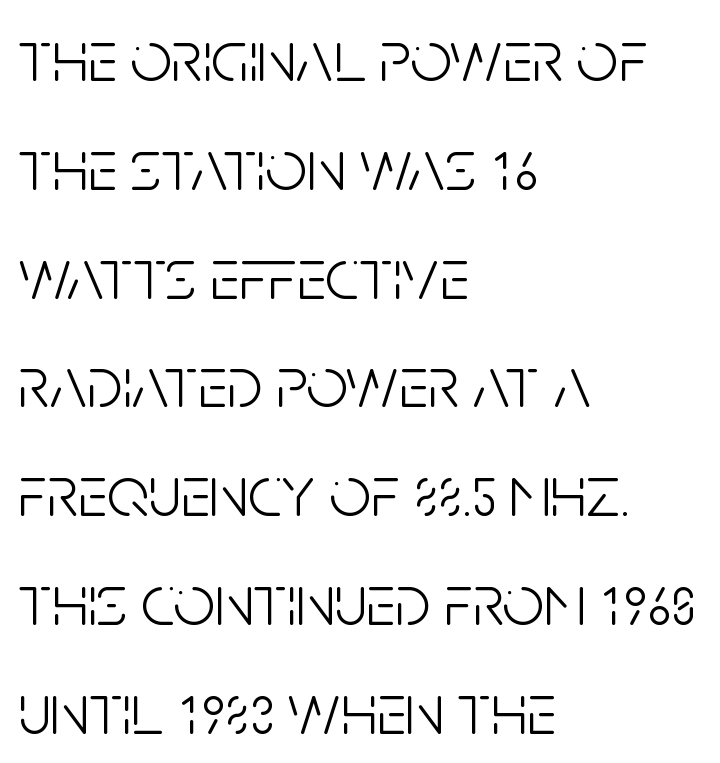
The weight would be labelled regular, book, light, or lighter still. Character widths vary here, with narrow letters taking less room than wide ones. Notice how the passage keeps a crisp vertical edge on the left only. Underline: absent. The rendering uses a moderate line-height, typical for paragraphs. The letters carry no serifs — their stems end cleanly without finishing strokes.
